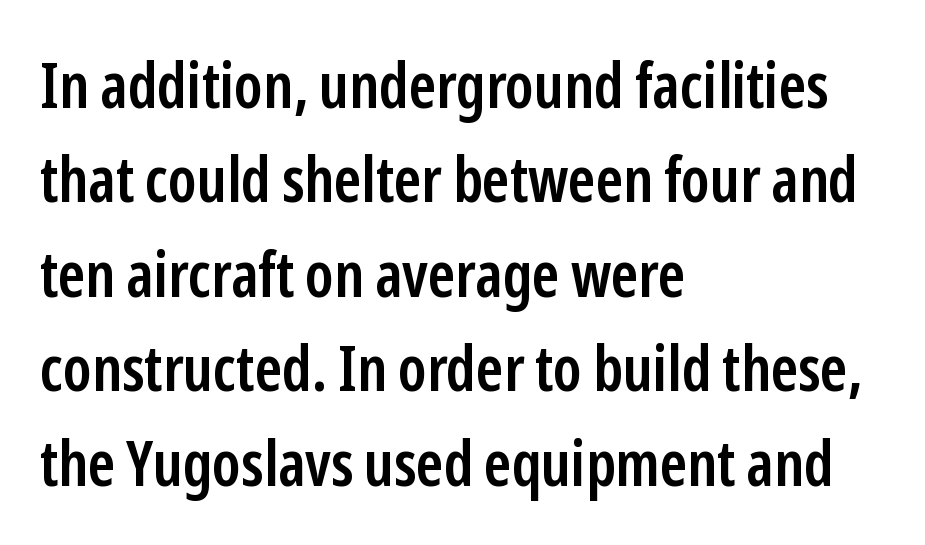
A typesetter would call this proportional, since set widths differ per character. The baseline area is clear. When letters stand straight like this, we call the style roman or upright. Quick note: interline space is typical. These lines are set flush left with a ragged right edge. The face used here is rendered with its standard letterfit.
